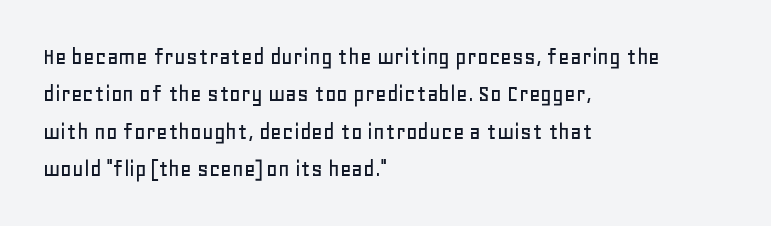
{"italic": "no", "underline": "no", "align": "left", "line_spacing": "normal", "line_spacing_ratio": 1.5, "letter_spacing": "normal", "letter_spacing_em": 0.0, "glyph_px": 25}
